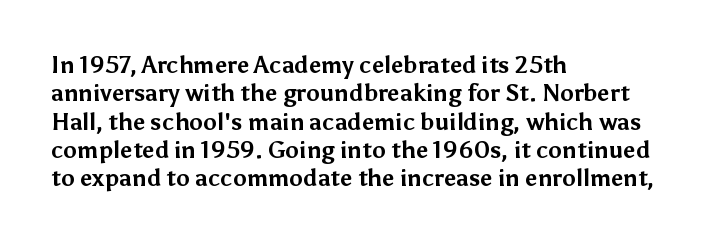
The image shows 23 px bold type, upright; set left-aligned, line spacing 1.23x, normal letter spacing, not underlined.
